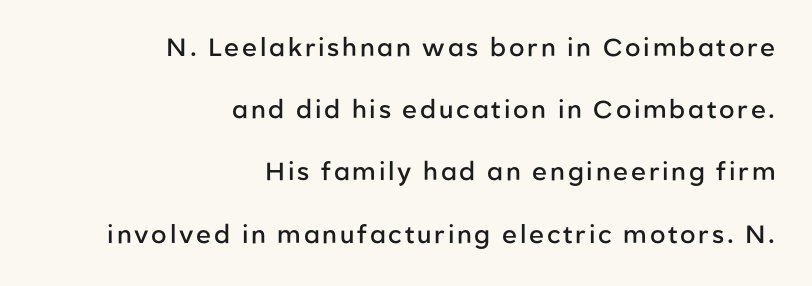
Q: Is the text bold? A: Semi-bold.
Q: Is the text italic (slanted)? A: No, it is upright.
Q: Is the text underlined? A: No.
Q: How is the paragraph aligned? A: Right-aligned.
Q: Is the spacing between lines tight, normal or loose? A: Loose.
